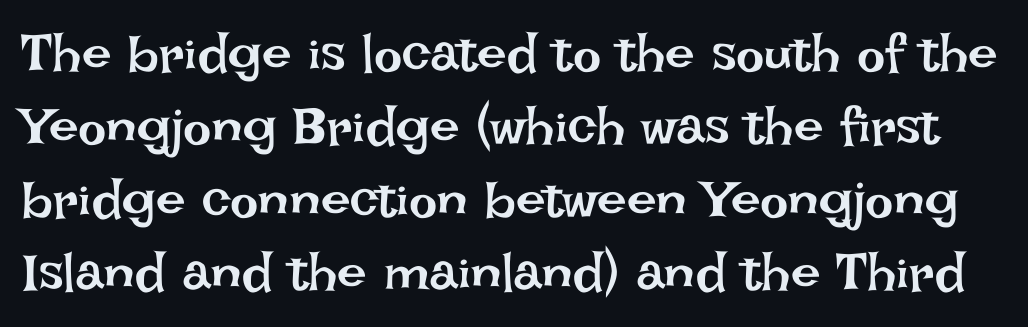
No italicization has been applied; the sample stays upright. Check the space under the baseline: it is left empty. The gaps between neighbouring characters are ordinary and unremarkable. Stems here are at most as thick as an everyday book face.
